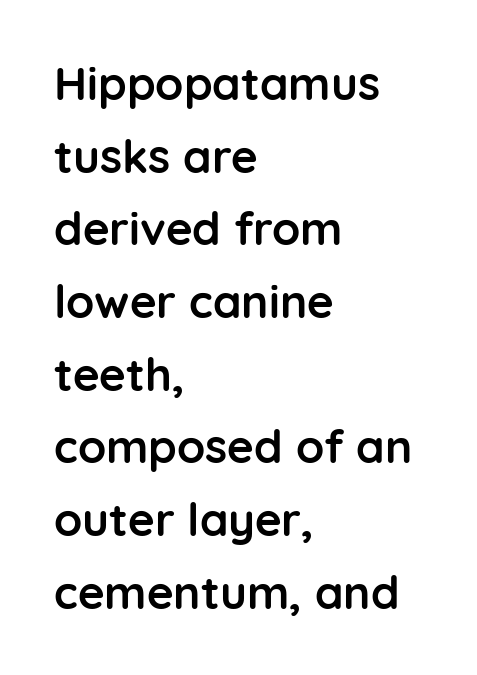
Tracking here is standard; glyphs follow each other at the usual distance. The rendering uses a moderate line-height, typical for paragraphs. Think of a printed novel: that variable character pitch is what you see here. The type sits square on the baseline with zero lean. This sample is left-justified, so line endings fall wherever the words run out.
